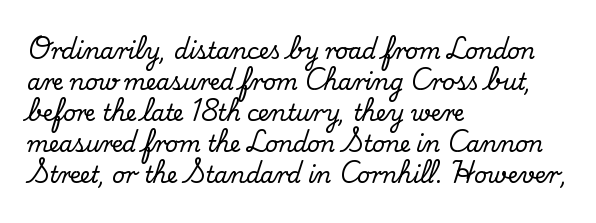
{"underline": "no", "align": "left", "line_spacing": "normal", "line_spacing_ratio": 1.41, "letter_spacing": "normal", "letter_spacing_em": 0.0, "glyph_px": 22}
